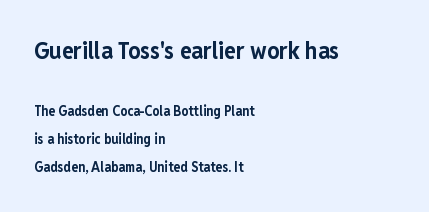
Q: Is the text bold? A: Yes.
Q: Is the text italic (slanted)? A: No, it is upright.
Q: Is the text underlined? A: No.
Q: How is the paragraph aligned? A: Left-aligned.
Q: Is the spacing between letters normal or unusually wide? A: Normal.
Q: Is the spacing between lines tight, normal or loose? A: Loose.
Q: Which block of text is set in a larger size, the first (top) or the second (bottom)? A: The first (top) one.
